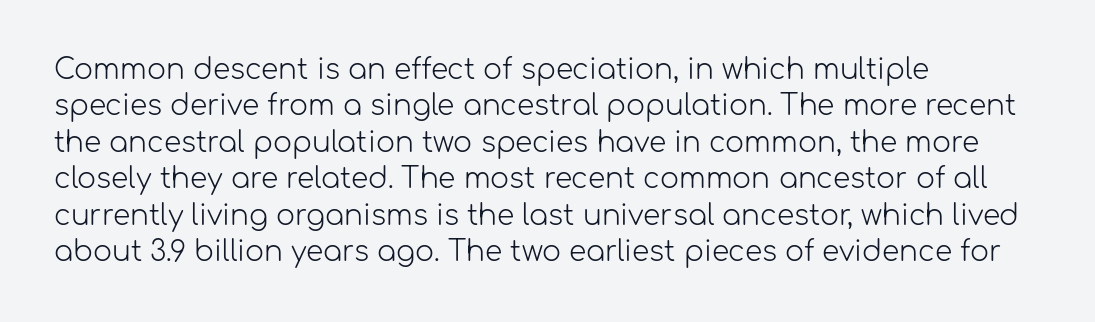
Q: Is the text bold? A: No.
Q: Is the text italic (slanted)? A: No, it is upright.
Q: Is the typeface a serif or a sans-serif typeface? A: Sans-serif.
Q: Is the text underlined? A: No.
Q: How is the paragraph aligned? A: Left-aligned.
Q: Is the spacing between letters normal or unusually wide? A: Normal.
Q: Is the spacing between lines tight, normal or loose? A: Normal.
Q: Width (condensed, normal, or wide)? A: Normal.
Q: Stroke contrast? A: Low.
Q: x-height? A: Medium.
Q: Monospaced? A: No.
